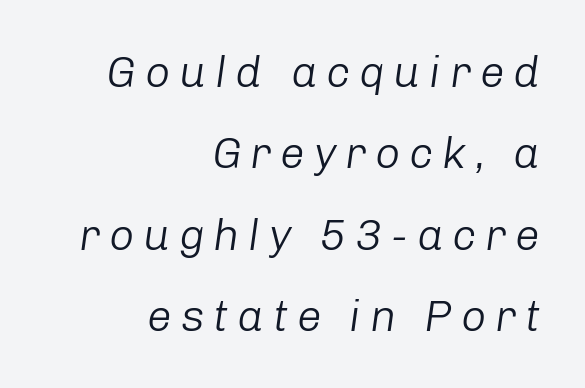
Q: Is the text bold? A: No.
Q: Is the text italic (slanted)? A: Yes, it leans right by about 8 degrees.
Q: Is the text underlined? A: No.
Q: How is the paragraph aligned? A: Right-aligned.
Q: Is the spacing between letters normal or unusually wide? A: Unusually wide.
Q: Width (condensed, normal, or wide)? A: Normal.
Q: Stroke contrast? A: Low.
Q: x-height? A: Medium.
Q: Monospaced? A: No.
